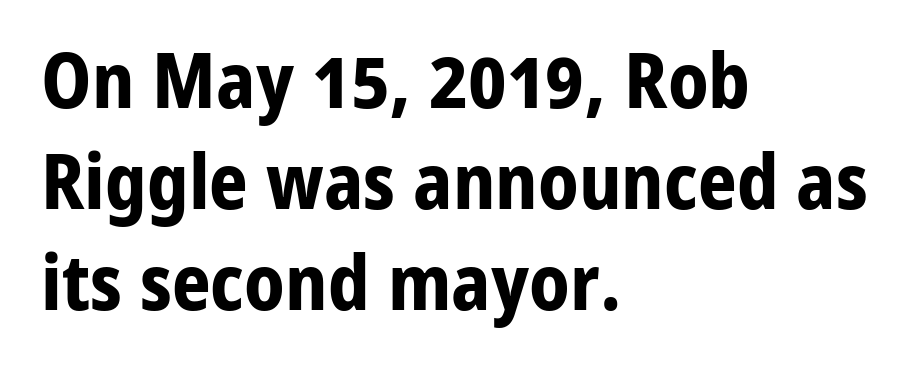
The image shows 76 px bold sans-serif type, upright; set left-aligned, normal line spacing (1.33x), normal letter spacing, not underlined; low stroke contrast and a medium x-height.
